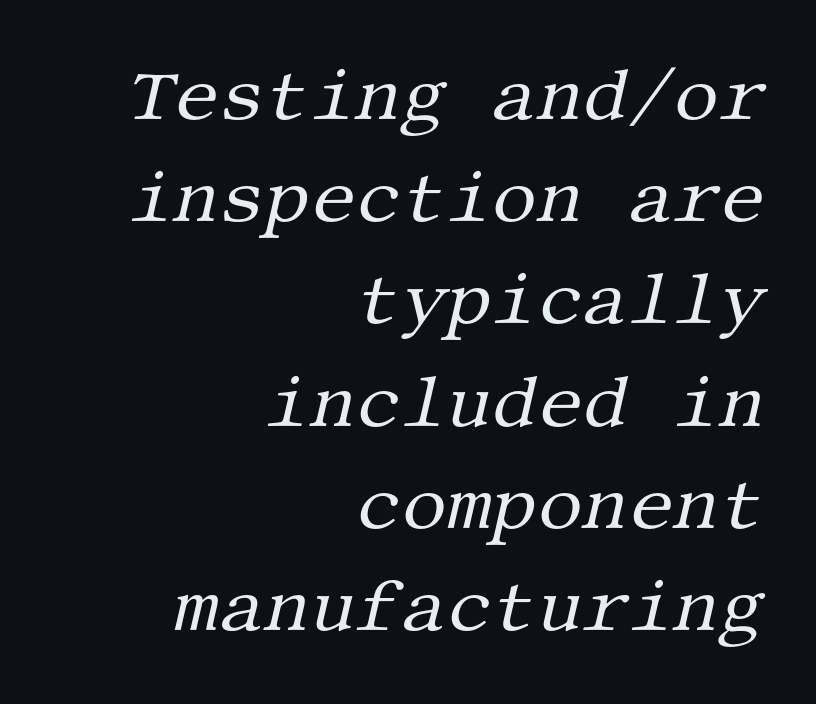
Q: Is the text bold? A: No.
Q: Is the text italic (slanted)? A: Yes, it leans right by about 13 degrees.
Q: Is the typeface a serif or a sans-serif typeface? A: Serif.
Q: Is the text underlined? A: No.
Q: How is the paragraph aligned? A: Right-aligned.
Q: Is the spacing between letters normal or unusually wide? A: Normal.
Q: Is the spacing between lines tight, normal or loose? A: Normal.
Q: Width (condensed, normal, or wide)? A: Normal.
Q: Stroke contrast? A: Medium.
Q: x-height? A: Large.
